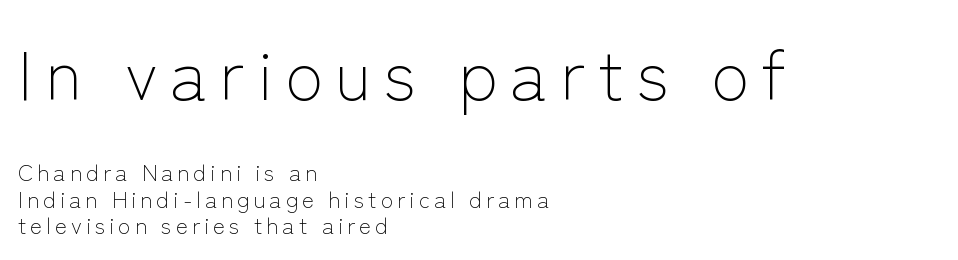
Q: Is the text bold? A: No.
Q: Is the text italic (slanted)? A: No, it is upright.
Q: Is the typeface a serif or a sans-serif typeface? A: Sans-serif.
Q: Is the text underlined? A: No.
Q: How is the paragraph aligned? A: Left-aligned.
Q: Is the spacing between lines tight, normal or loose? A: Tight.
Q: Which block of text is set in a larger size, the first (top) or the second (bottom)? A: The first (top) one.
Q: Width (condensed, normal, or wide)? A: Normal.
Q: Stroke contrast? A: Low.
Q: x-height? A: Medium.
Q: Monospaced? A: No.
